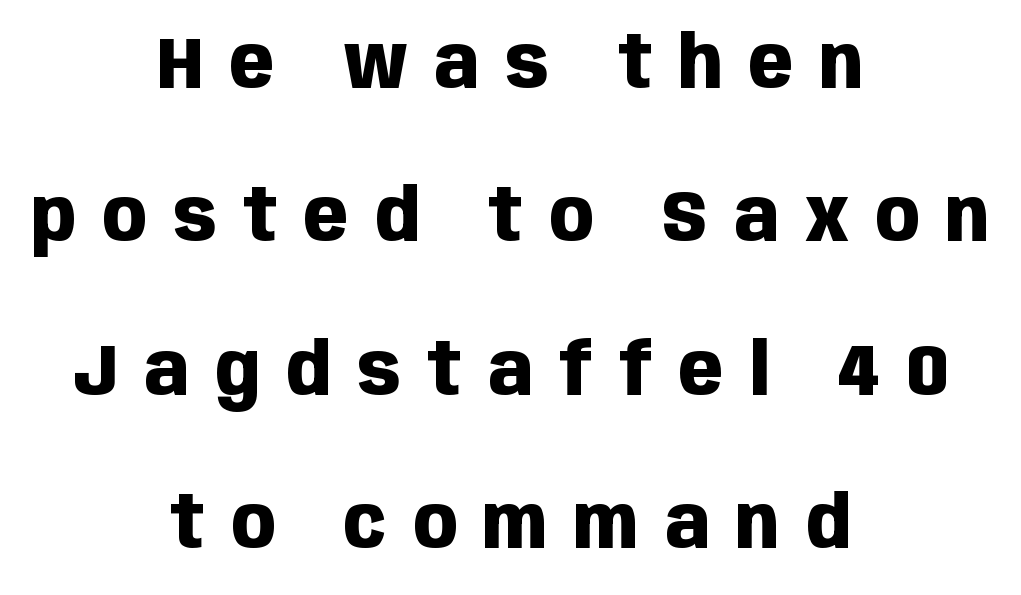
The image shows 73 px heavy, condensed sans-serif type, upright; set centered, loose line spacing (2.1x), unusually wide letter spacing (+0.36 em), not underlined; low stroke contrast and a large x-height.
